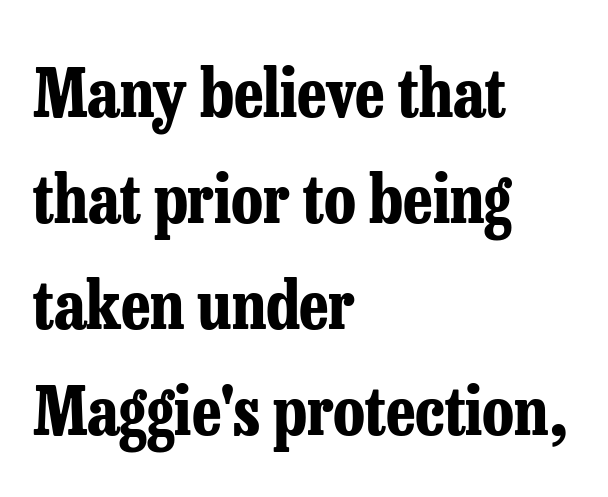
Each letter keeps its own natural width here, so spacing adapts to shape. A dark, heavy texture on the line: the type is bold. A typesetter would label this face a serif. The gap between lines stays unmarked.
